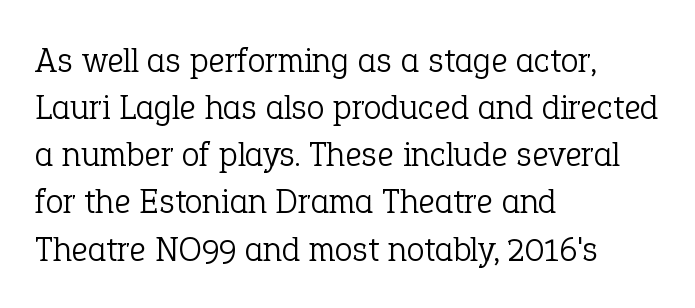
The image shows 36 px light serif type, upright; set left-aligned, normal line spacing (1.31x), normal letter spacing, not underlined; low stroke contrast and a medium x-height.
